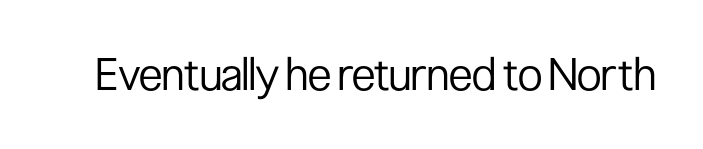
{"serif": "no", "italic": "no", "bold": "no", "weight": "regular", "width": "condensed", "stroke_contrast": "low", "x_height": "medium", "monospaced": "no", "underline": "no", "letter_spacing": "normal", "letter_spacing_em": 0.0, "glyph_px": 45}
